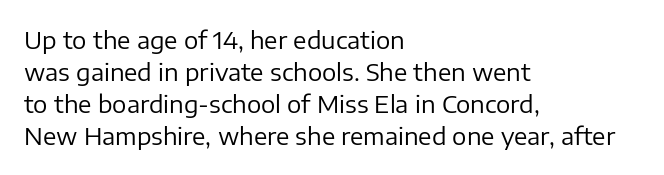
Q: Is the text bold? A: No.
Q: Is the text italic (slanted)? A: No, it is upright.
Q: Is the text underlined? A: No.
Q: How is the paragraph aligned? A: Left-aligned.
Q: Is the spacing between letters normal or unusually wide? A: Normal.
Q: Is the spacing between lines tight, normal or loose? A: Normal.
